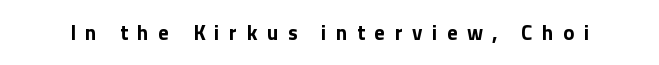
Between one letter and the next there's a generous, obvious gap. The space beneath each line is pristine and unruled. Ascenders rise straight up at ninety degrees. The glyphs have the mass of a bold cut.
